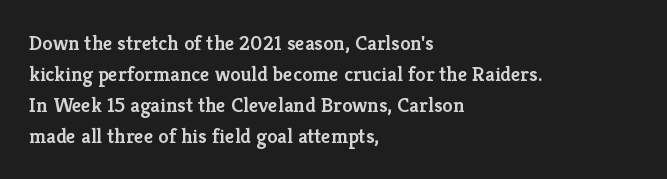
The image shows 21 px text type, upright; set left-aligned, normal line spacing (1.48x), normal letter spacing, not underlined.
